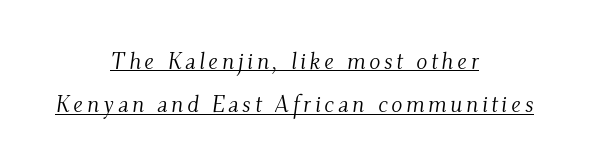
The image shows 23 px text type, italic (leaning right); set centered, line spacing 1.88x, underlined.
